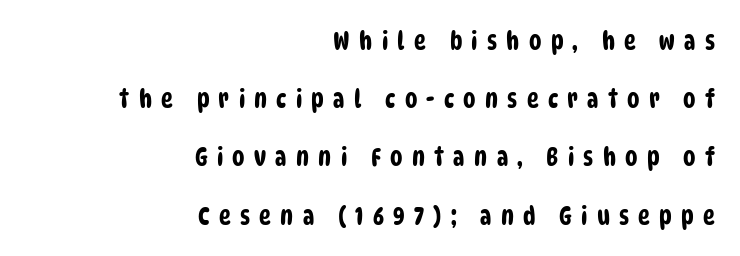
Q: Is the text underlined? A: No.
Q: How is the paragraph aligned? A: Right-aligned.
Q: Is the spacing between letters normal or unusually wide? A: Unusually wide.
Q: Is the spacing between lines tight, normal or loose? A: Loose.
